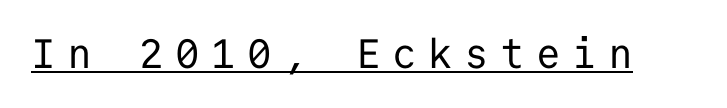
The image shows 41 px regular-weight sans-serif type, upright, monospaced; set unusually wide letter spacing (+0.28 em), underlined; low stroke contrast and a medium x-height.
